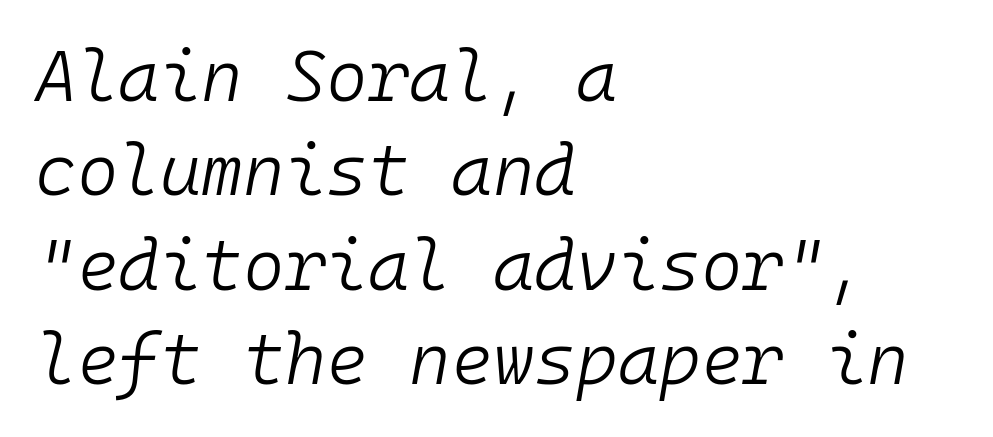
Q: Is the text bold? A: No.
Q: Is the text italic (slanted)? A: Yes, it leans right by about 10 degrees.
Q: Is the text underlined? A: No.
Q: How is the paragraph aligned? A: Left-aligned.
Q: Is the spacing between letters normal or unusually wide? A: Normal.
Q: Is the spacing between lines tight, normal or loose? A: Normal.
Q: Width (condensed, normal, or wide)? A: Normal.
Q: Stroke contrast? A: Low.
Q: x-height? A: Medium.
Q: Monospaced? A: Yes.
